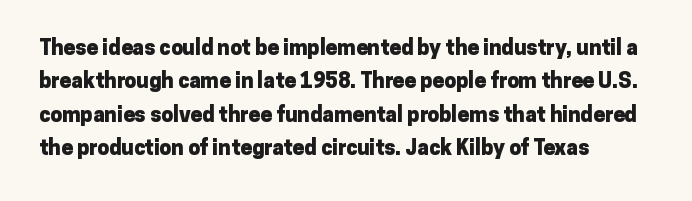
The lines sit at an ordinary, default distance from one another. Bare-footed words on every line. The rendering uses a bold face; every stroke is thick and dark. Posture: upright roman.
